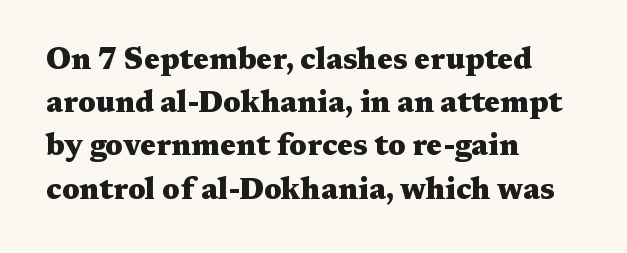
The image shows 30 px heavy, wide serif type, upright; set left-aligned, normal line spacing (1.44x), normal letter spacing, not underlined; medium stroke contrast and a medium x-height.
